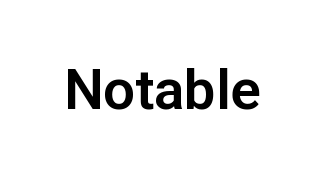
{"serif": "no", "italic": "no", "width": "normal", "stroke_contrast": "low", "x_height": "medium", "monospaced": "no", "underline": "no", "letter_spacing": "normal", "letter_spacing_em": 0.0, "glyph_px": 56}
